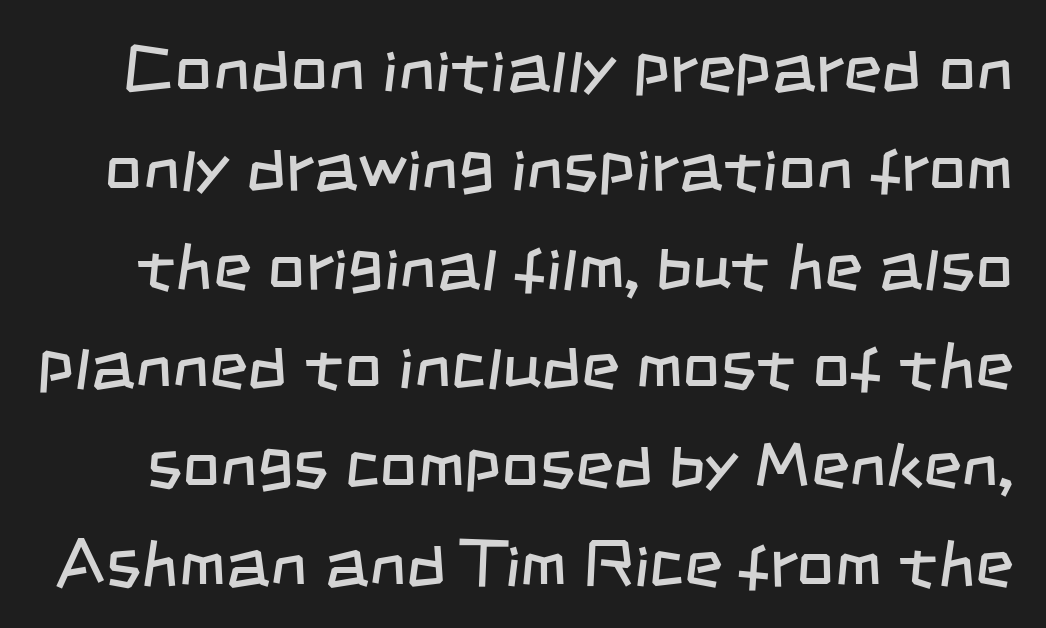
Q: Is the text bold? A: No.
Q: Is the typeface a serif or a sans-serif typeface? A: Sans-serif.
Q: Is the text underlined? A: No.
Q: Is the spacing between letters normal or unusually wide? A: Normal.
Q: Is the spacing between lines tight, normal or loose? A: Normal.
Q: Width (condensed, normal, or wide)? A: Condensed.
Q: Stroke contrast? A: Low.
Q: x-height? A: Large.
Q: Monospaced? A: No.
